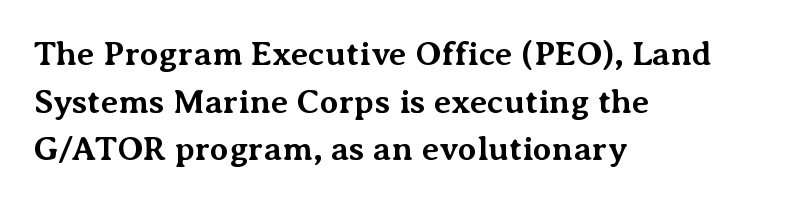
Q: Is the text bold? A: Yes.
Q: Is the text italic (slanted)? A: No, it is upright.
Q: Is the typeface a serif or a sans-serif typeface? A: Serif.
Q: Is the text underlined? A: No.
Q: How is the paragraph aligned? A: Left-aligned.
Q: Is the spacing between letters normal or unusually wide? A: Normal.
Q: Is the spacing between lines tight, normal or loose? A: Normal.
Q: Width (condensed, normal, or wide)? A: Normal.
Q: Stroke contrast? A: Medium.
Q: x-height? A: Medium.
Q: Monospaced? A: No.
